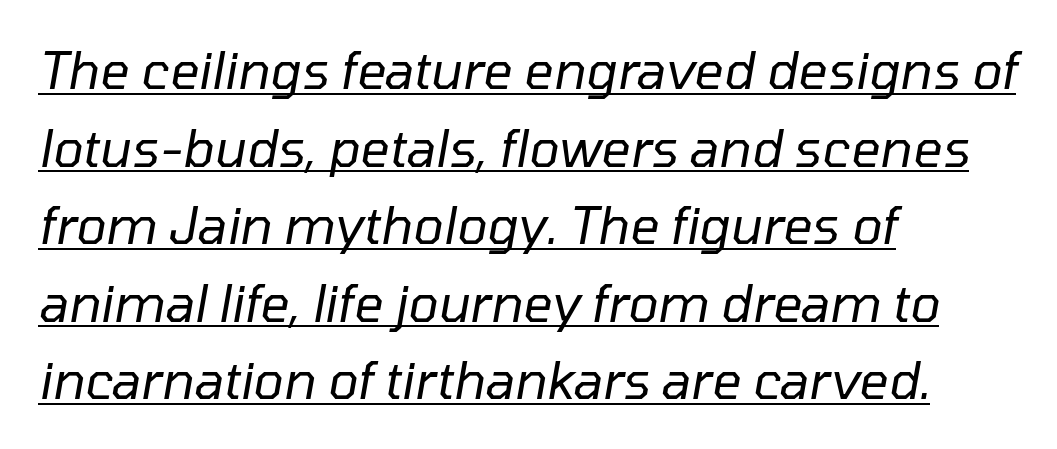
Q: Is the text bold? A: No.
Q: Is the text italic (slanted)? A: Yes, it leans right by about 10 degrees.
Q: Is the text underlined? A: Yes.
Q: How is the paragraph aligned? A: Left-aligned.
Q: Is the spacing between letters normal or unusually wide? A: Normal.
Q: Is the spacing between lines tight, normal or loose? A: Normal.
Q: Width (condensed, normal, or wide)? A: Normal.
Q: Stroke contrast? A: Low.
Q: x-height? A: Medium.
Q: Monospaced? A: No.
